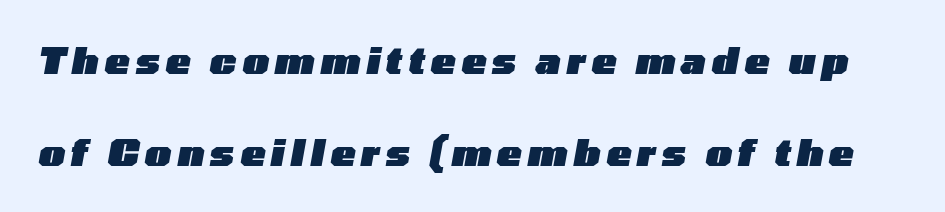
Rows of type keep a wide berth in the vertical direction. As a designer I'd log this as weight 700, bold. The passage shown leans; its letterforms are oblique. Check the space under the baseline: it is left empty.
